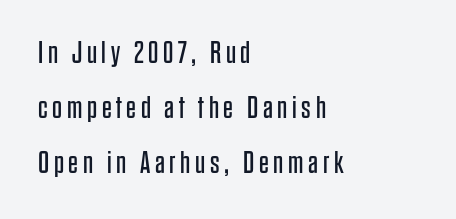
Q: Is the text bold? A: No.
Q: Is the text italic (slanted)? A: No, it is upright.
Q: Is the typeface a serif or a sans-serif typeface? A: Sans-serif.
Q: Is the text underlined? A: No.
Q: How is the paragraph aligned? A: Left-aligned.
Q: Width (condensed, normal, or wide)? A: Condensed.
Q: Stroke contrast? A: Low.
Q: x-height? A: Large.
Q: Monospaced? A: No.
